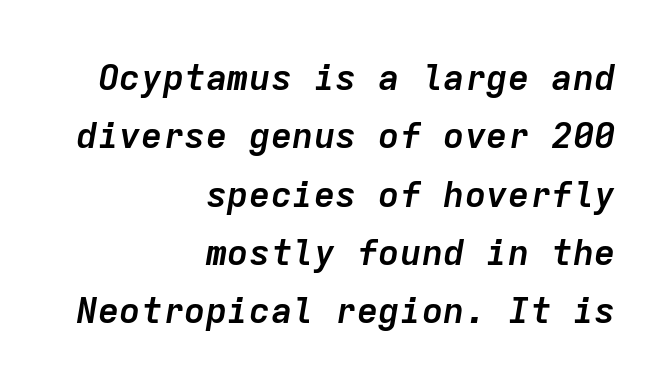
The specimen omits any rule beneath the text block's lines. The font's italic variant was chosen for this text. Note the uniform advance width — an 'i' takes as much space as an 'm'. Visually the block forms a straight wall on the right and a jagged coastline on the left.
